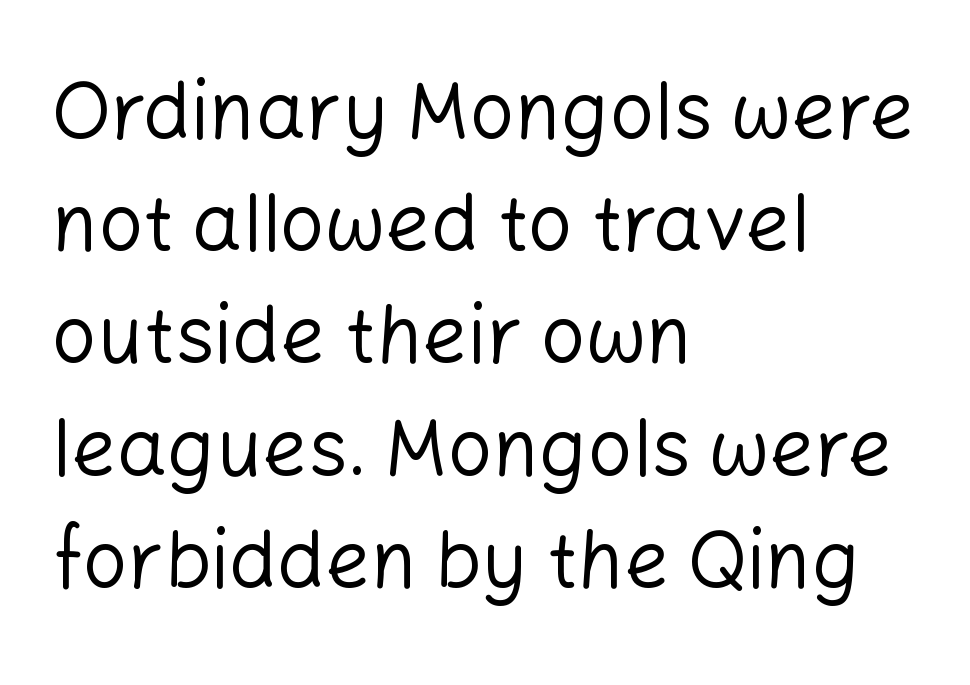
Layout note: lines flush left. The leading is moderate, giving the passage an even texture. Between one letter and the next there's only the usual sliver of space. Typographically, this falls in the sans-serif category. The specimen reads as upright at a glance. The cut favours lightness, reaching ordinary text weight at its darkest.
